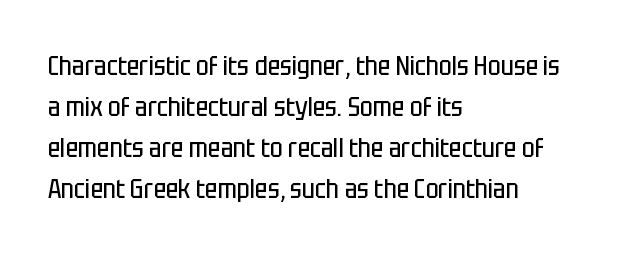
On a weight scale, this lands at 450 or below. The passage shown has conventional tracking throughout. A normal amount of white space separates one row of letters from the next. The rag falls on the right side of this text block.
